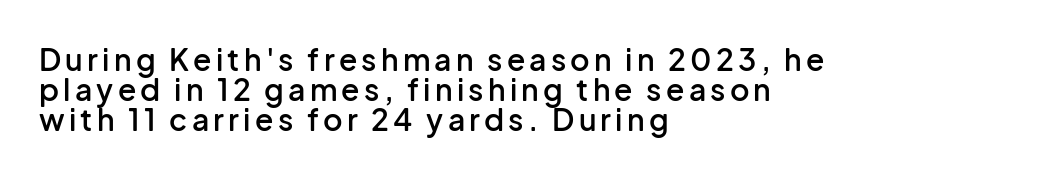
Look at the bottom of the vertical strokes: they stop flat, with no serifs. If you drew a ruler down the left edge, every line would touch it. These lines are rendered in a variable-pitch font. Is there much room between lines? No — they nearly touch. Plain, unruled lines of type.
